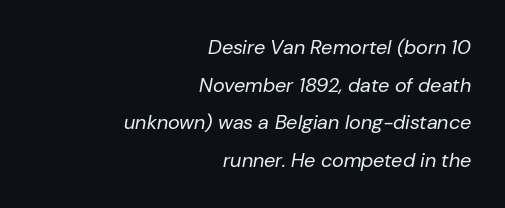
Observe the lean: these are italic letterforms. The space directly below the letters is spotless. The compositor pushed each line to the right boundary. Glyph-to-glyph distance matches everyday printed text. The passage shown is not bold in any degree.
